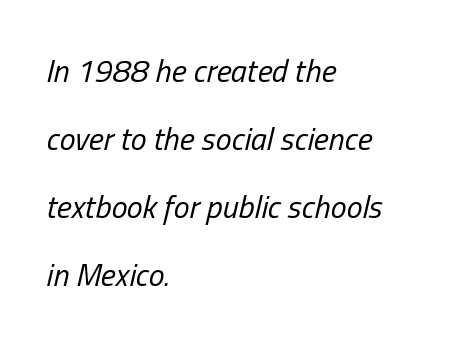
{"italic": "yes", "lean": "right", "slant_degrees": 13, "bold": "no", "weight": "regular", "width": "condensed", "stroke_contrast": "low", "x_height": "medium", "monospaced": "no", "underline": "no", "align": "left", "line_spacing": "loose", "line_spacing_ratio": 2.13, "letter_spacing": "normal", "letter_spacing_em": 0.0, "glyph_px": 32}
